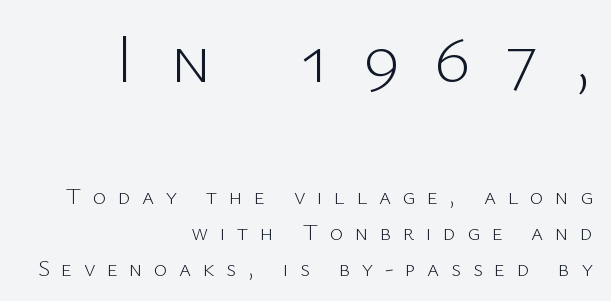
Q: Is the text bold? A: No.
Q: Is the text italic (slanted)? A: No, it is upright.
Q: Is the typeface a serif or a sans-serif typeface? A: Sans-serif.
Q: Is the text underlined? A: No.
Q: How is the paragraph aligned? A: Right-aligned.
Q: Is the spacing between letters normal or unusually wide? A: Unusually wide.
Q: Is the spacing between lines tight, normal or loose? A: Normal.
Q: Which block of text is set in a larger size, the first (top) or the second (bottom)? A: The first (top) one.
Q: Width (condensed, normal, or wide)? A: Normal.
Q: Stroke contrast? A: Low.
Q: x-height? A: Medium.
Q: Monospaced? A: No.
